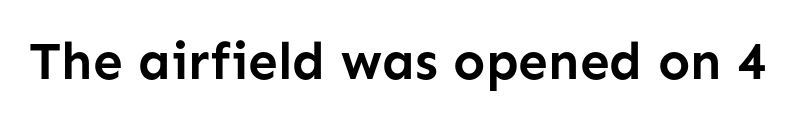
Q: Is the text bold? A: Yes.
Q: Is the text italic (slanted)? A: No, it is upright.
Q: Is the typeface a serif or a sans-serif typeface? A: Sans-serif.
Q: Is the text underlined? A: No.
Q: Is the spacing between letters normal or unusually wide? A: Normal.
Q: Width (condensed, normal, or wide)? A: Normal.
Q: Stroke contrast? A: Low.
Q: x-height? A: Medium.
Q: Monospaced? A: No.
